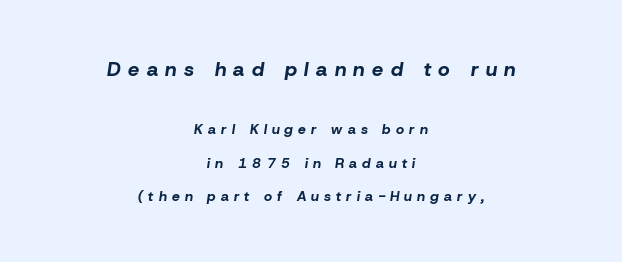
The image shows 20 px bold type, italic (leaning right); set centered, loose line spacing (2.4x), unusually wide letter spacing (+0.37 em), not underlined; the first (top) block is 1.43x larger.
